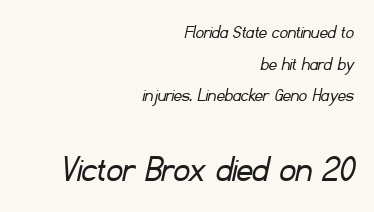
{"serif": "no", "bold": "no", "weight": "light", "width": "normal", "stroke_contrast": "low", "x_height": "small", "monospaced": "no", "underline": "no", "align": "right", "line_spacing": "normal", "line_spacing_ratio": 1.58, "letter_spacing": "normal", "letter_spacing_em": 0.0, "larger_block": "second", "size_ratio": 2.0, "glyph_px": 40}
